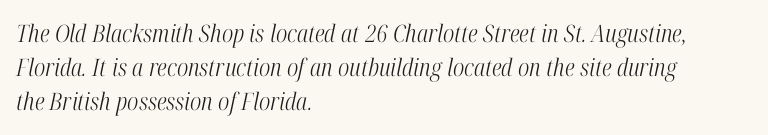
These lines stack with their left ends in a neat column. Default kerning and tracking; the words read as compact shapes. The space between consecutive lines is moderate. Underline: absent. The passage shown is not bold in any degree. Rendered with sloped, italic letterforms.
